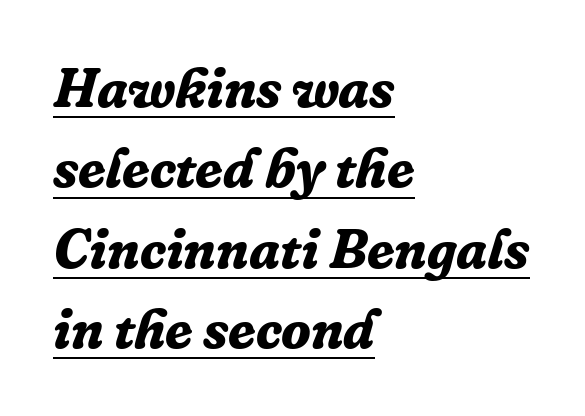
{"serif": "yes", "italic": "yes", "lean": "right", "slant_degrees": 16, "bold": "yes", "weight": "bold", "width": "normal", "stroke_contrast": "low", "x_height": "medium", "monospaced": "no", "underline": "yes", "align": "left", "line_spacing": "normal", "line_spacing_ratio": 1.46, "letter_spacing": "normal", "letter_spacing_em": 0.0, "glyph_px": 55}
